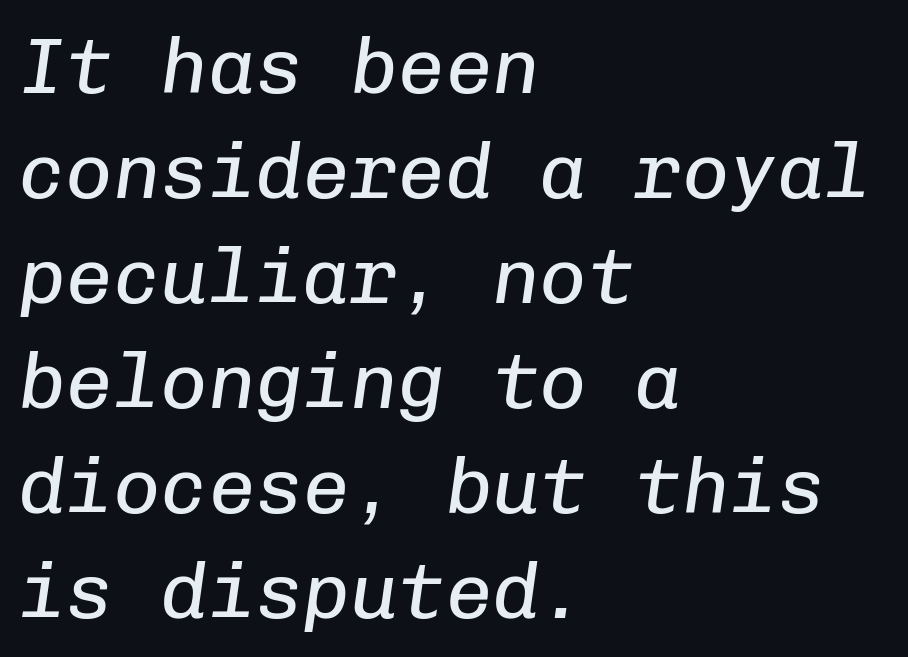
Q: Is the text bold? A: No.
Q: Is the text italic (slanted)? A: Yes, it leans right by about 8 degrees.
Q: Is the text underlined? A: No.
Q: How is the paragraph aligned? A: Left-aligned.
Q: Is the spacing between letters normal or unusually wide? A: Normal.
Q: Is the spacing between lines tight, normal or loose? A: Normal.
Q: Width (condensed, normal, or wide)? A: Normal.
Q: Stroke contrast? A: Low.
Q: x-height? A: Medium.
Q: Monospaced? A: Yes.
